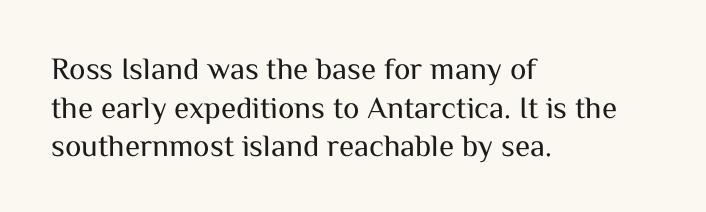
Q: Is the text bold? A: No.
Q: Is the text italic (slanted)? A: No, it is upright.
Q: Is the typeface a serif or a sans-serif typeface? A: Sans-serif.
Q: Is the text underlined? A: No.
Q: How is the paragraph aligned? A: Left-aligned.
Q: Is the spacing between letters normal or unusually wide? A: Normal.
Q: Is the spacing between lines tight, normal or loose? A: Normal.
Q: Width (condensed, normal, or wide)? A: Normal.
Q: Stroke contrast? A: Medium.
Q: x-height? A: Medium.
Q: Monospaced? A: No.
